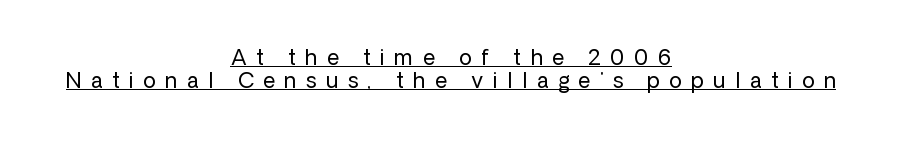
{"italic": "no", "bold": "no", "underline": "yes", "align": "center", "line_spacing": "tight", "line_spacing_ratio": 1.1, "letter_spacing": "wide", "letter_spacing_em": 0.45, "glyph_px": 21}
